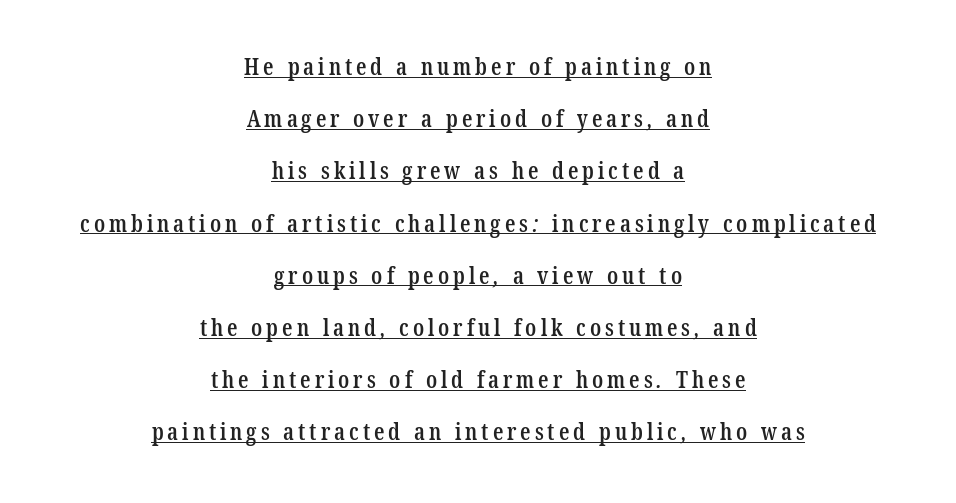
Q: Is the text bold? A: Semi-bold.
Q: Is the text underlined? A: Yes.
Q: How is the paragraph aligned? A: Centered.
Q: Is the spacing between lines tight, normal or loose? A: Loose.
